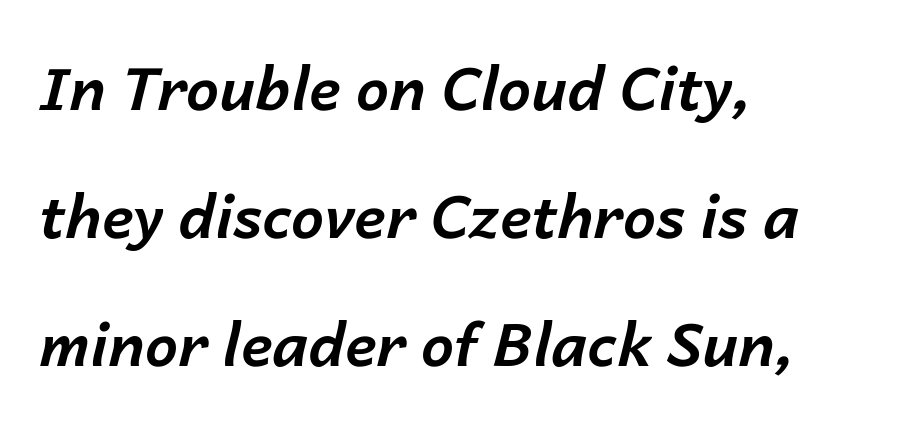
Q: Is the text bold? A: Yes.
Q: Is the text italic (slanted)? A: Yes, it leans right by about 14 degrees.
Q: Is the text underlined? A: No.
Q: How is the paragraph aligned? A: Left-aligned.
Q: Is the spacing between letters normal or unusually wide? A: Normal.
Q: Is the spacing between lines tight, normal or loose? A: Loose.
Q: Width (condensed, normal, or wide)? A: Normal.
Q: Stroke contrast? A: Low.
Q: x-height? A: Medium.
Q: Monospaced? A: No.
